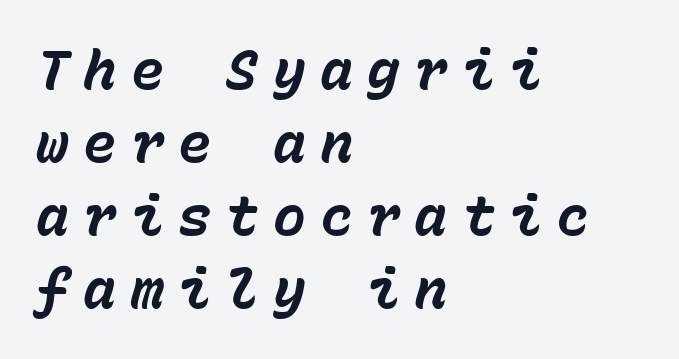
{"italic": "yes", "lean": "right", "slant_degrees": 15, "bold": "yes", "weight": "bold", "width": "normal", "stroke_contrast": "low", "x_height": "medium", "monospaced": "yes", "underline": "no", "align": "left", "line_spacing": "normal", "line_spacing_ratio": 1.33, "letter_spacing": "wide", "letter_spacing_em": 0.26, "glyph_px": 55}
